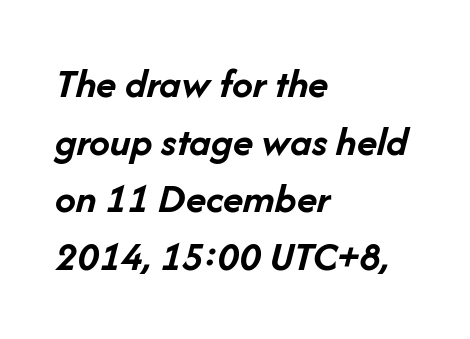
{"italic": "yes", "lean": "right", "slant_degrees": 14, "bold": "yes", "weight": "semibold", "width": "normal", "stroke_contrast": "low", "x_height": "medium", "monospaced": "no", "underline": "no", "align": "left", "line_spacing": "normal", "line_spacing_ratio": 1.37, "letter_spacing": "normal", "letter_spacing_em": 0.0, "glyph_px": 42}
